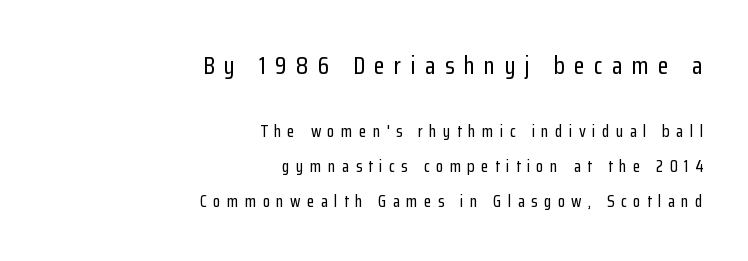
The image shows 25 px text type, upright; set right-aligned, loose line spacing (2.07x), unusually wide letter spacing (+0.37 em), not underlined; the first (top) block is 1.47x larger.
